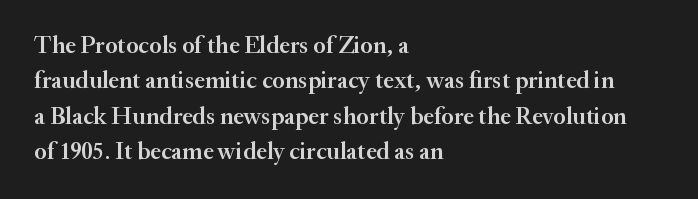
Q: Is the text bold? A: Semi-bold.
Q: Is the text italic (slanted)? A: No, it is upright.
Q: Is the text underlined? A: No.
Q: How is the paragraph aligned? A: Left-aligned.
Q: Is the spacing between letters normal or unusually wide? A: Normal.
Q: Is the spacing between lines tight, normal or loose? A: Normal.
